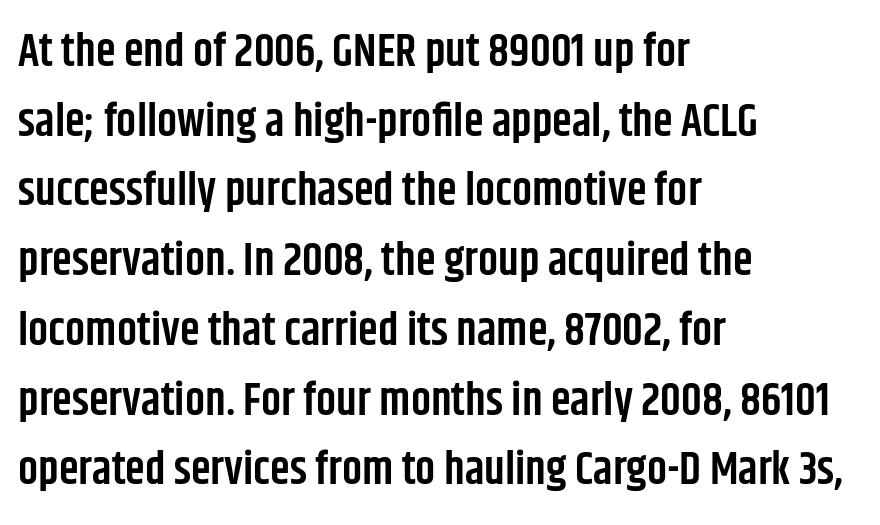
{"serif": "no", "italic": "no", "bold": "semi", "weight": "semibold", "width": "condensed", "stroke_contrast": "low", "x_height": "large", "monospaced": "no", "underline": "no", "align": "left", "line_spacing": "normal", "line_spacing_ratio": 1.55, "letter_spacing": "normal", "letter_spacing_em": 0.0, "glyph_px": 45}
